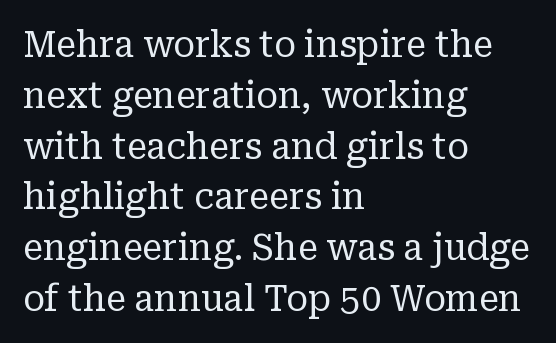
{"serif": "yes", "italic": "no", "bold": "no", "weight": "regular", "width": "normal", "stroke_contrast": "low", "x_height": "medium", "monospaced": "no", "underline": "no", "align": "left", "line_spacing": "normal", "line_spacing_ratio": 1.41, "letter_spacing": "normal", "letter_spacing_em": 0.0, "glyph_px": 36}
